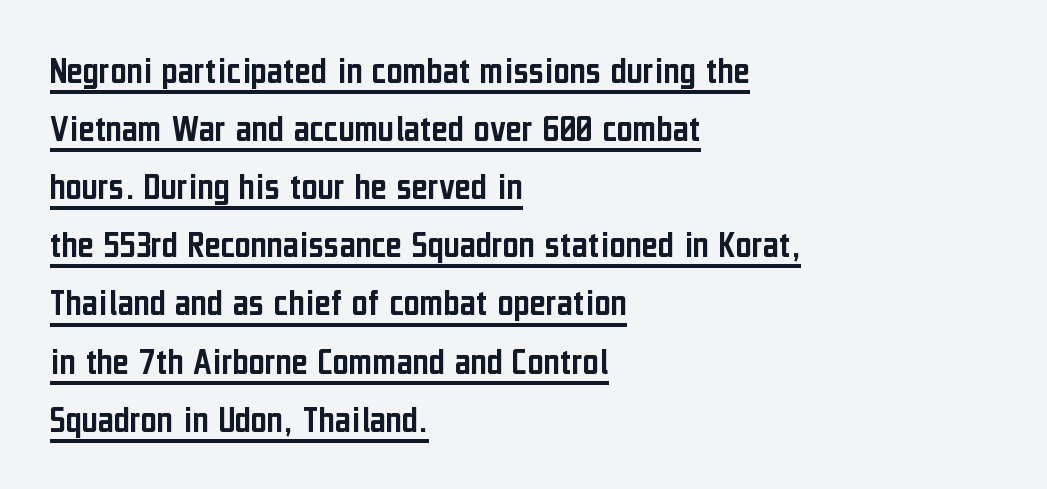
Q: Is the text italic (slanted)? A: No, it is upright.
Q: Is the typeface a serif or a sans-serif typeface? A: Sans-serif.
Q: Is the text underlined? A: Yes.
Q: How is the paragraph aligned? A: Left-aligned.
Q: Is the spacing between letters normal or unusually wide? A: Normal.
Q: Is the spacing between lines tight, normal or loose? A: Normal.
Q: Width (condensed, normal, or wide)? A: Condensed.
Q: Stroke contrast? A: Low.
Q: x-height? A: Medium.
Q: Monospaced? A: No.
